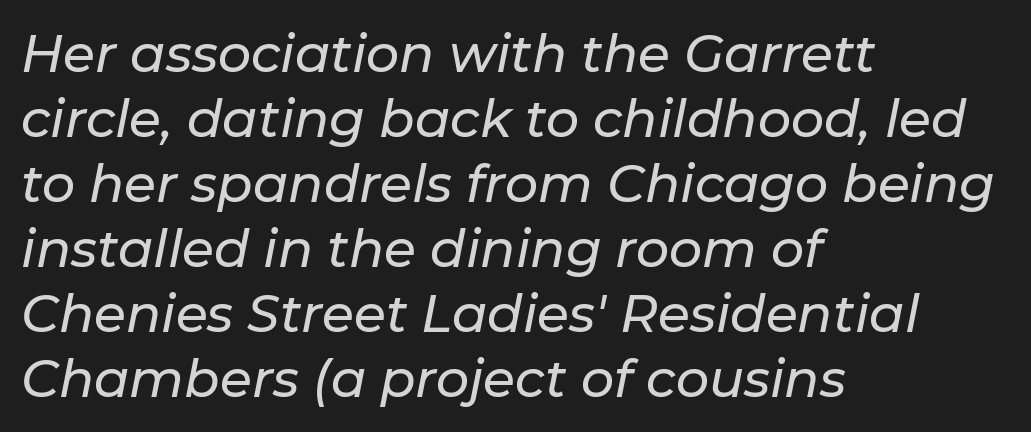
Q: Is the text italic (slanted)? A: Yes, it leans right by about 11 degrees.
Q: Is the text underlined? A: No.
Q: How is the paragraph aligned? A: Left-aligned.
Q: Is the spacing between letters normal or unusually wide? A: Normal.
Q: Is the spacing between lines tight, normal or loose? A: Normal.
Q: Width (condensed, normal, or wide)? A: Normal.
Q: Stroke contrast? A: Low.
Q: x-height? A: Medium.
Q: Monospaced? A: No.
